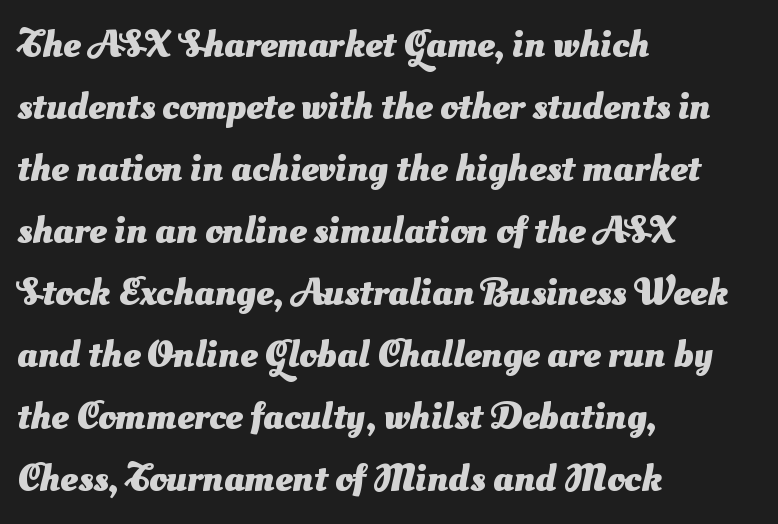
Q: Is the text bold? A: Yes.
Q: Is the typeface a serif or a sans-serif typeface? A: Sans-serif.
Q: Is the text underlined? A: No.
Q: How is the paragraph aligned? A: Left-aligned.
Q: Is the spacing between letters normal or unusually wide? A: Normal.
Q: Is the spacing between lines tight, normal or loose? A: Normal.
Q: Width (condensed, normal, or wide)? A: Normal.
Q: Stroke contrast? A: Medium.
Q: x-height? A: Small.
Q: Monospaced? A: No.
